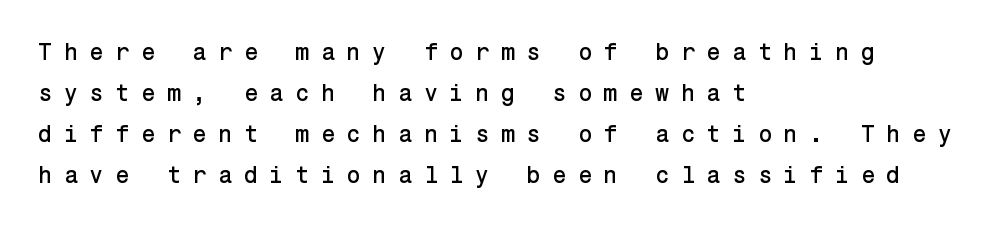
The image shows 23 px text type, upright; set left-aligned, line spacing 1.78x, unusually wide letter spacing (+0.5 em), not underlined.
